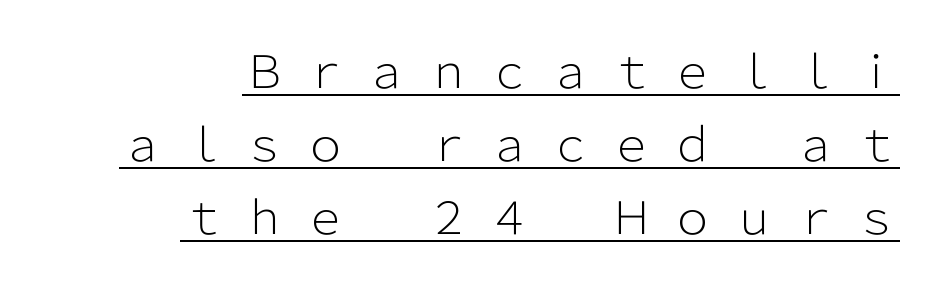
Glance below the letters and you will spot a drawn line. The paragraph shown leans on its right margin. The font sits on the lighter half of the weight spectrum, regular included. In terms of letterspacing, this is a distinctly airy, spread setting. Font category for this specimen: sans-serif. No italicization has been applied; the sample stays upright.
